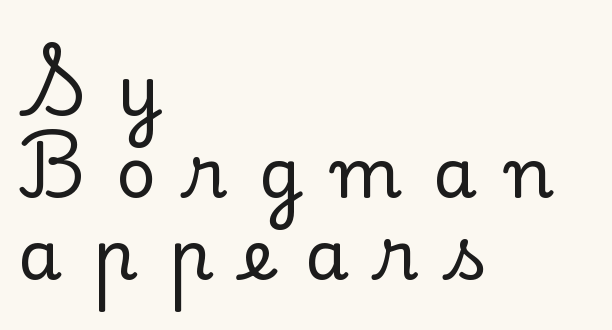
Q: Is the text italic (slanted)? A: No, it is upright.
Q: Is the typeface a serif or a sans-serif typeface? A: Serif.
Q: Is the text underlined? A: No.
Q: How is the paragraph aligned? A: Left-aligned.
Q: Is the spacing between letters normal or unusually wide? A: Unusually wide.
Q: Width (condensed, normal, or wide)? A: Normal.
Q: Stroke contrast? A: Low.
Q: x-height? A: Small.
Q: Monospaced? A: No.
